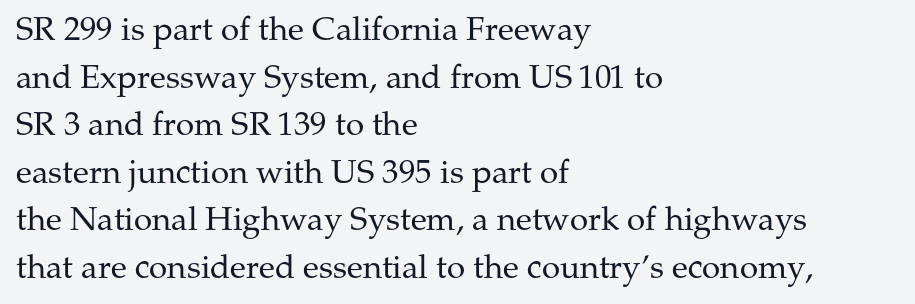
{"serif": "yes", "italic": "no", "bold": "no", "weight": "regular", "width": "normal", "stroke_contrast": "medium", "x_height": "medium", "monospaced": "no", "underline": "no", "align": "left", "line_spacing": "normal", "line_spacing_ratio": 1.44, "letter_spacing": "normal", "letter_spacing_em": 0.0, "glyph_px": 33}
